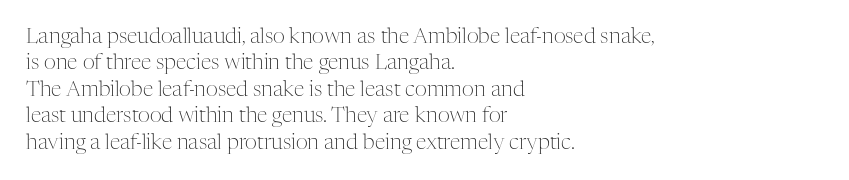
The rendering uses a moderate line-height, typical for paragraphs. Only glyphs here, with clear space below each row. The passage is arranged the way most books set body copy — flush left. Spacing between characters is what you'd get straight out of the box.
